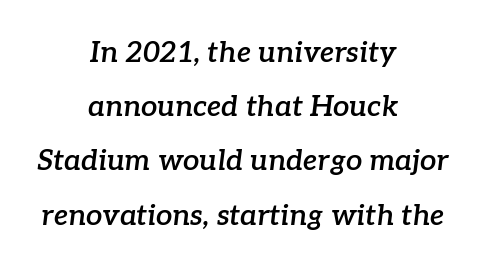
Compared with an ordinary text face, these strokes are moderately heavier — a semibold. One-word summary of the alignment: center. The glyphs are unaccompanied by any horizontal stroke below them. The font's italic variant was chosen for this text. Regarding serifs, this sample has them. The rendering uses natural spacing where letterforms have individual widths.
